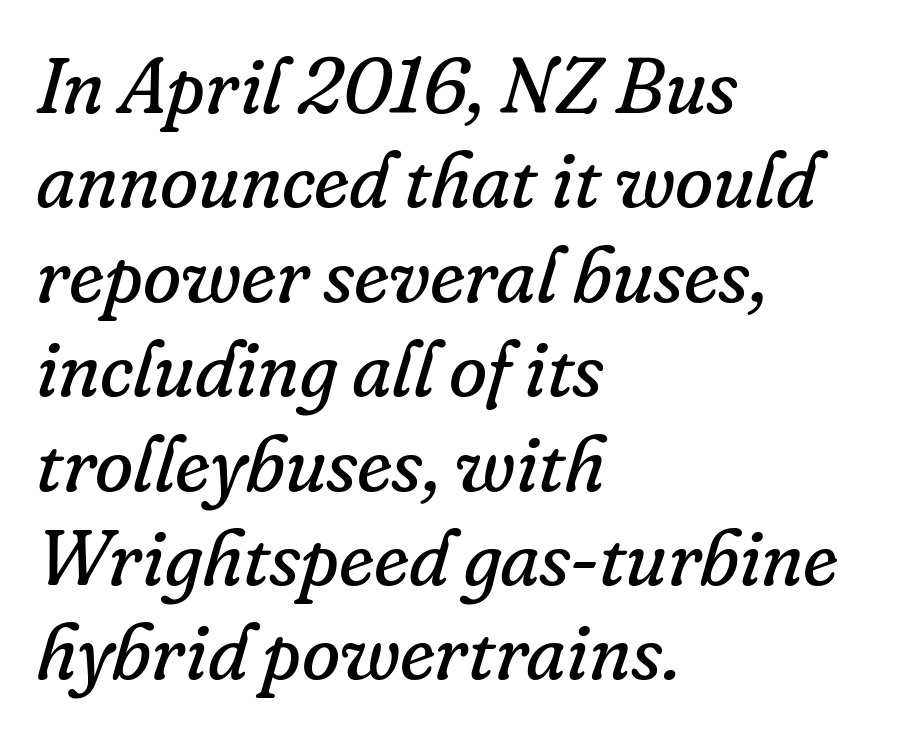
The image shows 78 px regular-weight serif type, italic (leaning right); set left-aligned, line spacing 1.21x, normal letter spacing, not underlined; low stroke contrast and a small x-height.
